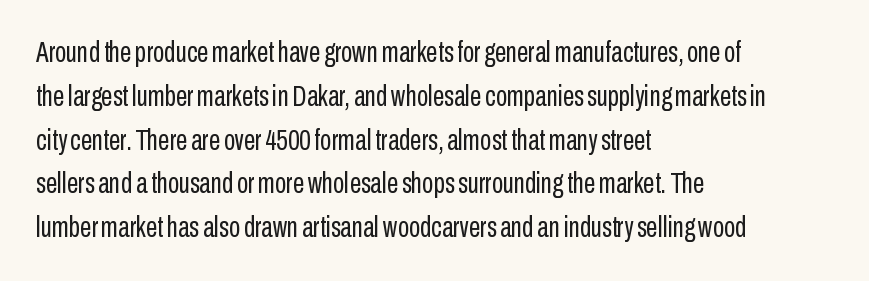
The image shows 29 px regular-weight, condensed sans-serif type, upright; set left-aligned, normal line spacing (1.51x), normal letter spacing, not underlined; low stroke contrast and a medium x-height.
